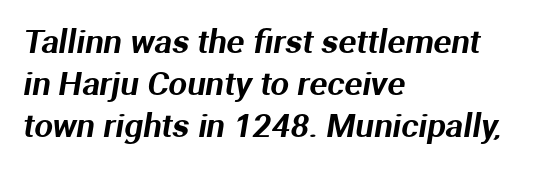
{"serif": "no", "width": "normal", "stroke_contrast": "medium", "x_height": "medium", "monospaced": "no", "underline": "no", "align": "left", "line_spacing": "normal", "line_spacing_ratio": 1.28, "letter_spacing": "normal", "letter_spacing_em": 0.0, "glyph_px": 33}
